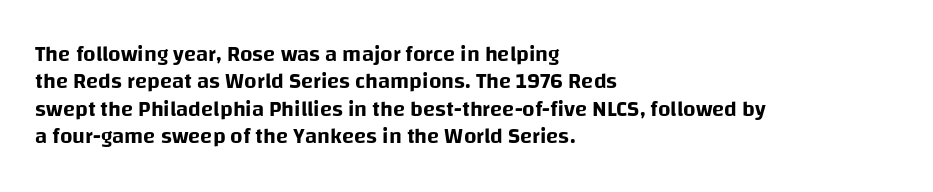
{"italic": "no", "underline": "no", "align": "left", "line_spacing": "normal", "line_spacing_ratio": 1.25, "letter_spacing": "normal", "letter_spacing_em": 0.0, "glyph_px": 22}
